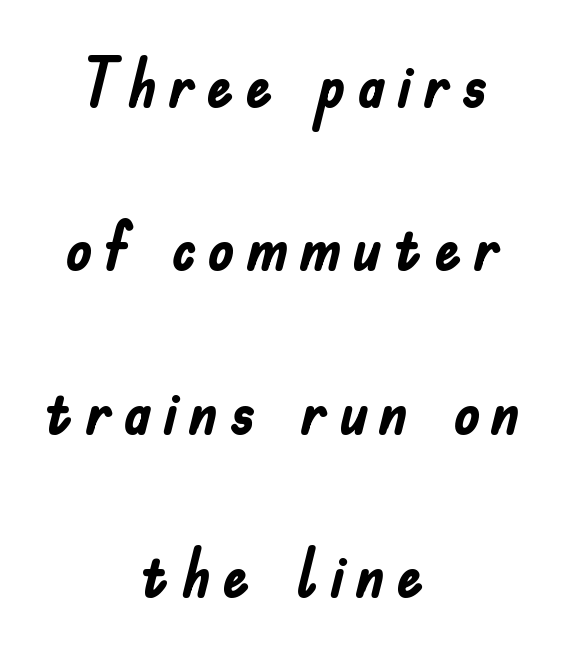
The image shows 67 px semibold, condensed sans-serif type; set centered, loose line spacing (2.44x), not underlined; low stroke contrast and a small x-height.
